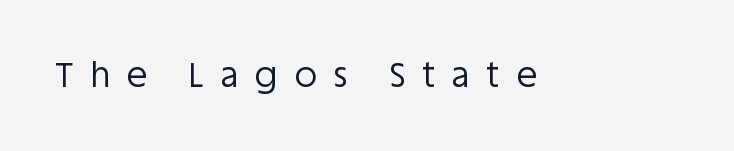
Clear beneath every line of the passage. Note the varied advance widths — an 'i' is clearly narrower than an 'm'. Vertical strokes here are truly vertical. A quiet, ordinary-to-light weight characterises the typeface. The face used here is rendered with a markedly widened letterfit.
